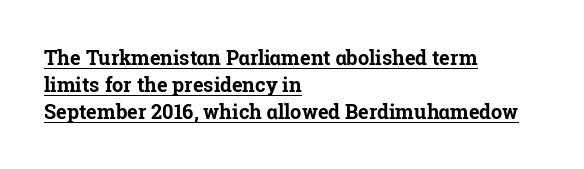
Q: Is the text bold? A: Yes.
Q: Is the text italic (slanted)? A: No, it is upright.
Q: Is the text underlined? A: Yes.
Q: How is the paragraph aligned? A: Left-aligned.
Q: Is the spacing between letters normal or unusually wide? A: Normal.
Q: Is the spacing between lines tight, normal or loose? A: Normal.
